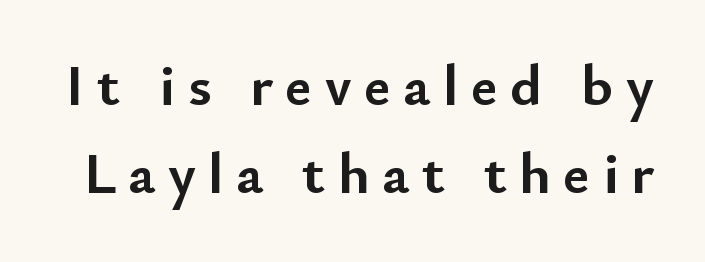
The zone under the glyphs is completely vacant. These lines carry a lot of weight — the face is fully bold. A typesetter would call this proportional, since set widths differ per character. Is the letter spacing exaggerated? Yes — the characters are pushed far apart.
